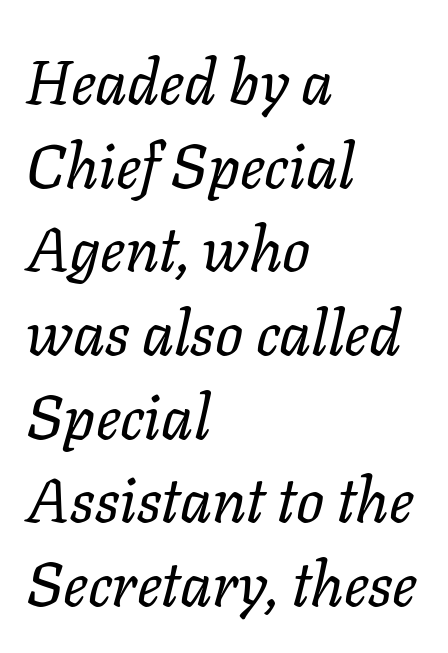
Q: Is the text bold? A: No.
Q: Is the text italic (slanted)? A: Yes, it leans right by about 11 degrees.
Q: Is the text underlined? A: No.
Q: How is the paragraph aligned? A: Left-aligned.
Q: Is the spacing between letters normal or unusually wide? A: Normal.
Q: Is the spacing between lines tight, normal or loose? A: Normal.
Q: Width (condensed, normal, or wide)? A: Normal.
Q: Stroke contrast? A: Low.
Q: x-height? A: Medium.
Q: Monospaced? A: No.
